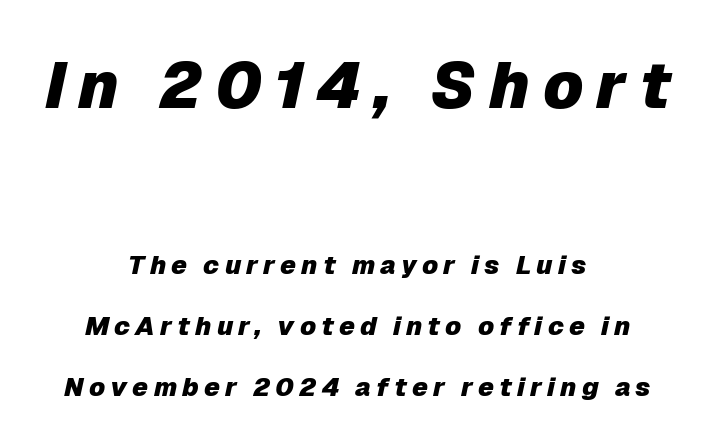
The image shows 65 px heavy type, italic (leaning right); set centered, loose line spacing (2.35x), unusually wide letter spacing (+0.2 em), not underlined; the first (top) block is 2.5x larger; low stroke contrast and a medium x-height.
